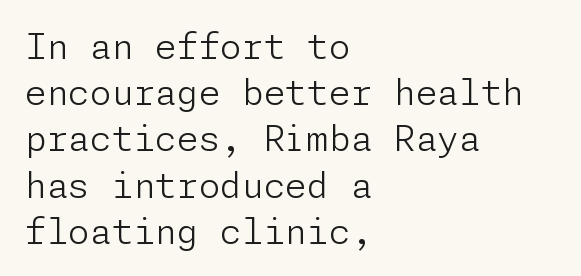
{"serif": "no", "italic": "no", "bold": "no", "weight": "light", "width": "normal", "stroke_contrast": "low", "x_height": "medium", "underline": "no", "align": "left", "line_spacing": "normal", "line_spacing_ratio": 1.32, "letter_spacing": "normal", "letter_spacing_em": 0.0, "glyph_px": 35}
